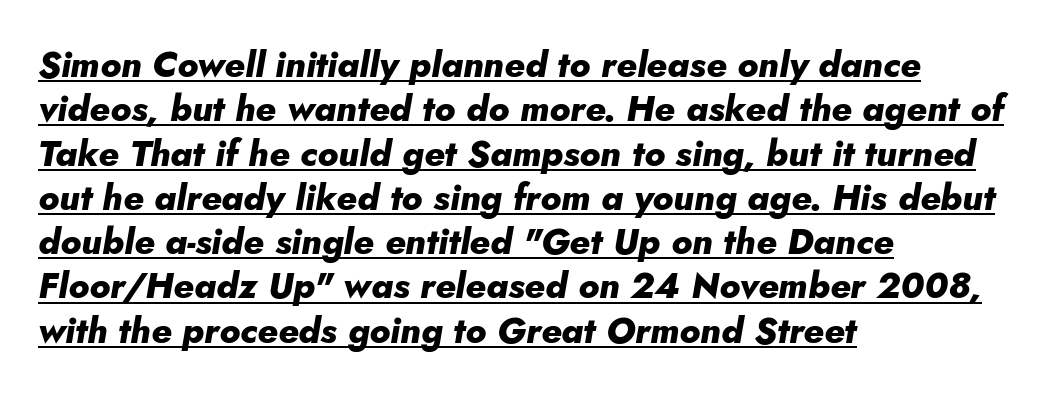
Caption: multi-line text, flush left, ragged right. Proportional: the letters do not fall into vertical columns. Notice how the stems are inclined rather than vertical — that's the hallmark of italics. Decoration check: the copy is underlined.
